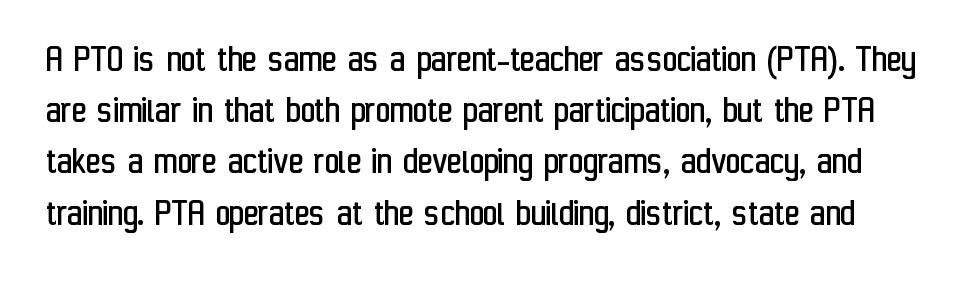
Q: Is the text bold? A: No.
Q: Is the text italic (slanted)? A: No, it is upright.
Q: Is the typeface a serif or a sans-serif typeface? A: Sans-serif.
Q: Is the text underlined? A: No.
Q: Is the spacing between letters normal or unusually wide? A: Normal.
Q: Is the spacing between lines tight, normal or loose? A: Normal.
Q: Width (condensed, normal, or wide)? A: Condensed.
Q: Stroke contrast? A: Low.
Q: x-height? A: Medium.
Q: Monospaced? A: No.
